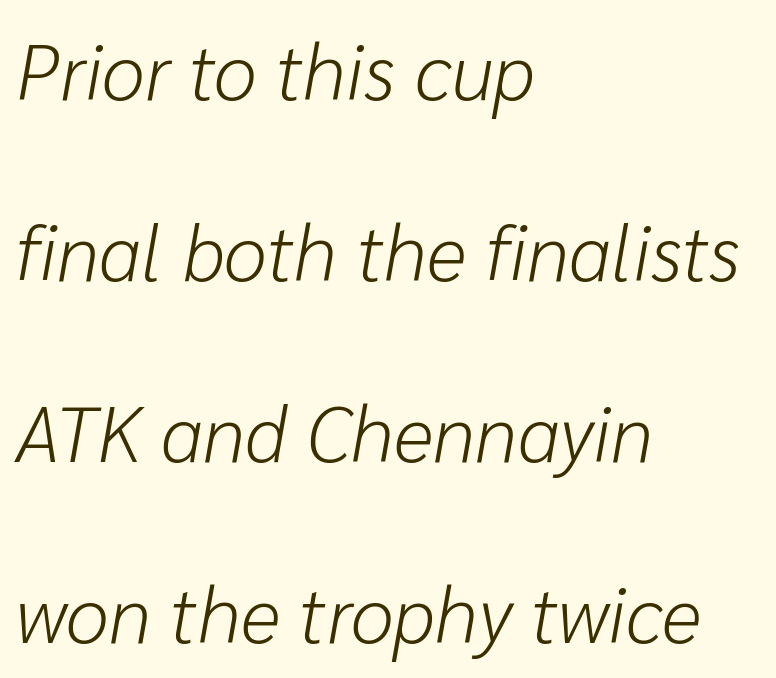
The foot of each line stays bare and open. Does the copy run flush right? No — it runs flush left. The whole block is typeset with a tilt. Summary of vertical rhythm: relaxed, with wide interline spacing. These lines are rendered in a variable-pitch font.
